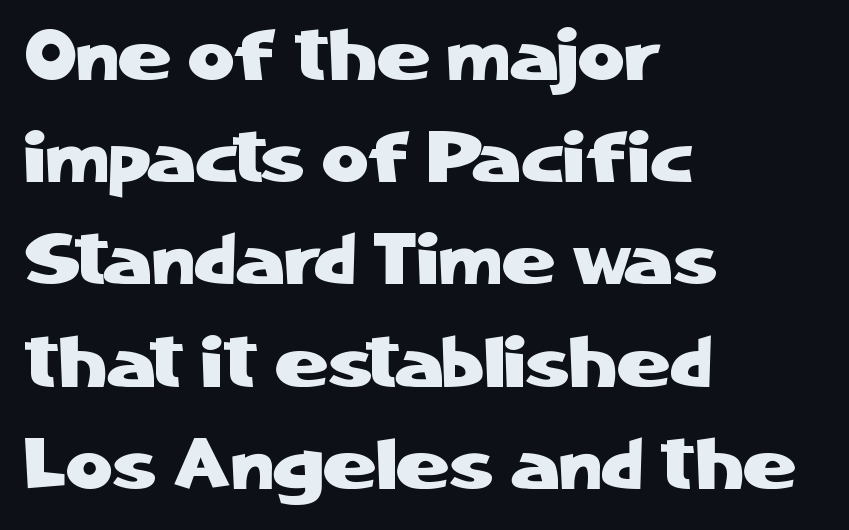
The image shows 72 px sans-serif type, upright; set left-aligned, normal line spacing (1.42x), normal letter spacing, not underlined; low stroke contrast and a medium x-height.
